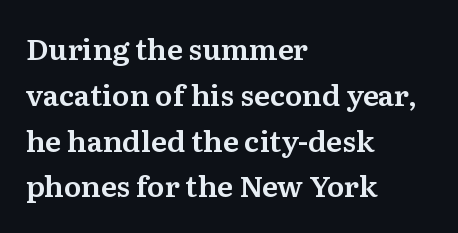
{"serif": "yes", "italic": "no", "width": "normal", "stroke_contrast": "medium", "x_height": "medium", "monospaced": "no", "underline": "no", "align": "left", "line_spacing": "normal", "line_spacing_ratio": 1.58, "letter_spacing": "normal", "letter_spacing_em": 0.0, "glyph_px": 29}
